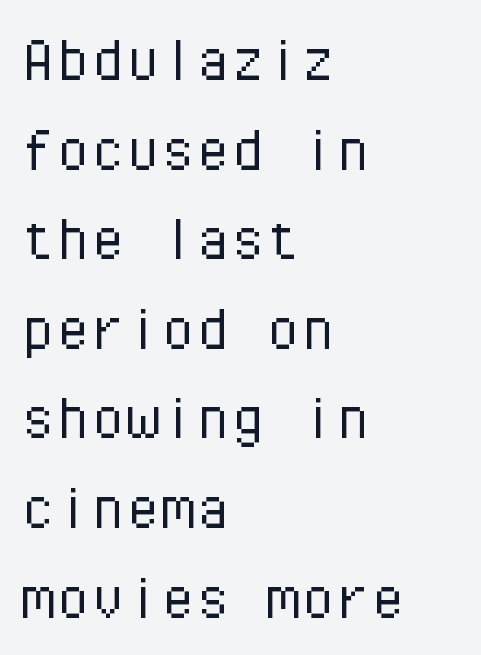
Q: Is the text bold? A: No.
Q: Is the text italic (slanted)? A: No, it is upright.
Q: Is the typeface a serif or a sans-serif typeface? A: Sans-serif.
Q: Is the text underlined? A: No.
Q: How is the paragraph aligned? A: Left-aligned.
Q: Is the spacing between letters normal or unusually wide? A: Normal.
Q: Is the spacing between lines tight, normal or loose? A: Normal.
Q: Width (condensed, normal, or wide)? A: Normal.
Q: Stroke contrast? A: Low.
Q: x-height? A: Medium.
Q: Monospaced? A: Yes.
